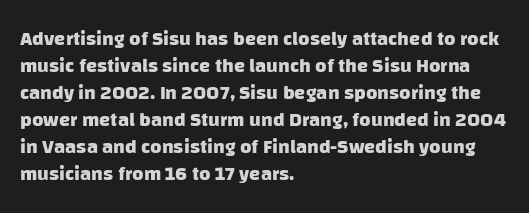
The image shows 20 px bold type; set left-aligned, normal line spacing (1.35x), normal letter spacing, not underlined.
